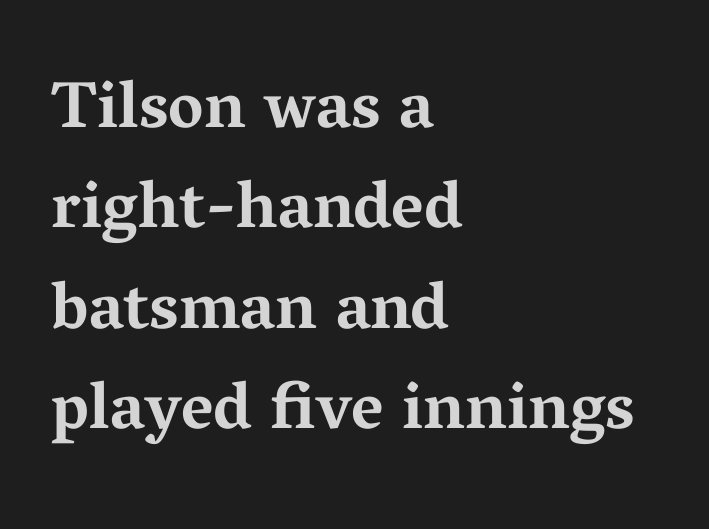
The image shows 66 px bold, wide serif type, upright; set left-aligned, normal line spacing (1.52x), normal letter spacing, not underlined; medium stroke contrast and a medium x-height.
